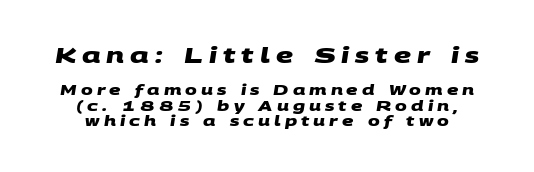
{"bold": "yes", "underline": "no", "align": "center", "line_spacing": "tight", "line_spacing_ratio": 1.08, "letter_spacing": "wide", "letter_spacing_em": 0.29, "larger_block": "first", "size_ratio": 1.5, "glyph_px": 21}
